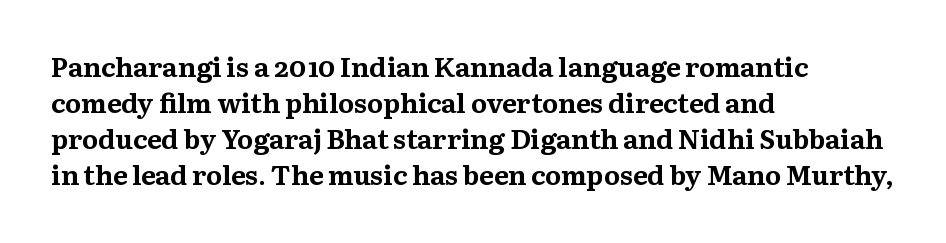
{"italic": "no", "bold": "yes", "underline": "no", "align": "left", "line_spacing": "normal", "line_spacing_ratio": 1.33, "letter_spacing": "normal", "letter_spacing_em": 0.0, "glyph_px": 27}
